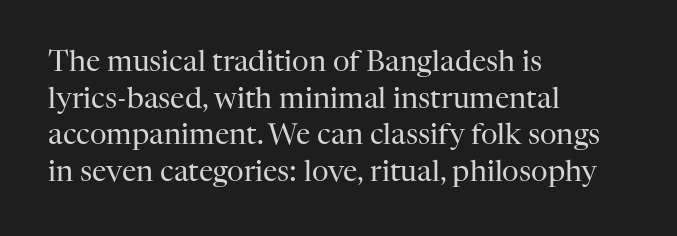
The image shows 29 px regular-weight serif type, upright; set left-aligned, normal line spacing (1.26x), normal letter spacing, not underlined; high stroke contrast and a medium x-height.
